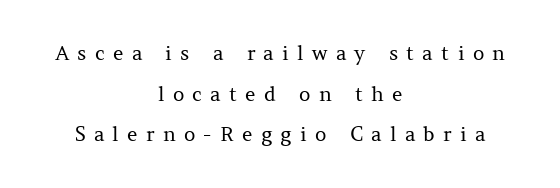
{"italic": "no", "bold": "no", "underline": "no", "align": "center", "line_spacing": "loose", "line_spacing_ratio": 2.03, "letter_spacing": "wide", "letter_spacing_em": 0.41, "glyph_px": 20}
